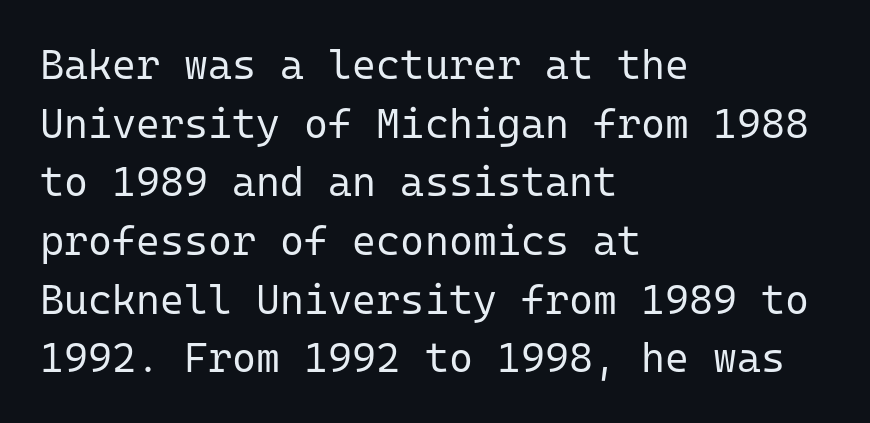
The image shows 41 px regular-weight sans-serif type, upright, monospaced; set left-aligned, normal line spacing (1.43x), normal letter spacing, not underlined; low stroke contrast and a medium x-height.
